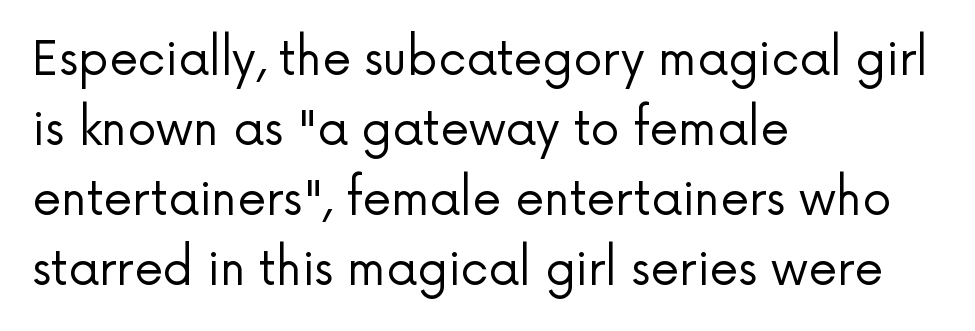
The space directly below the letters is spotless. These lines sit exactly where default settings would place them. Casual observation: everything's shoved over to the left. The tracking reads as untouched default to a designer's eye. Varying glyph widths throughout — classic text-font behaviour.
